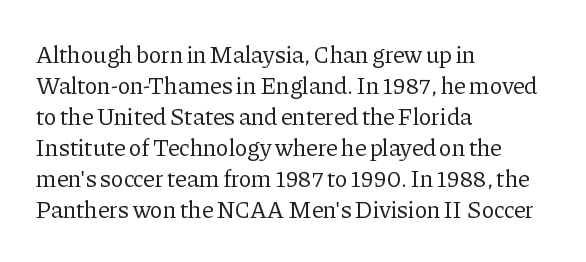
The image shows 24 px text type, upright; set left-aligned, normal line spacing (1.29x), normal letter spacing, not underlined.
